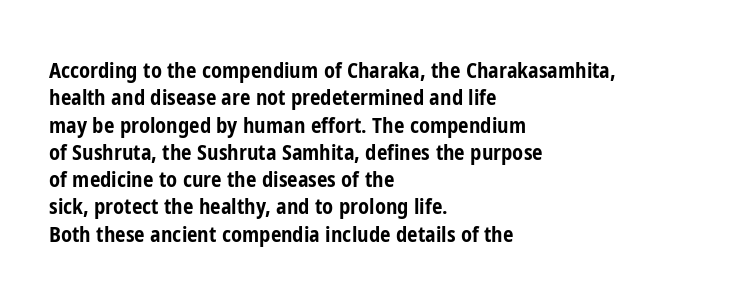
The rendering anchors every line to the left-hand side. This is the regular roman posture of the typeface. A normal amount of white space separates one row of letters from the next. The face used here is rendered with its standard letterfit. A clean baseline with only descenders dipping below it. The sample has been set heavy, in full bold.
